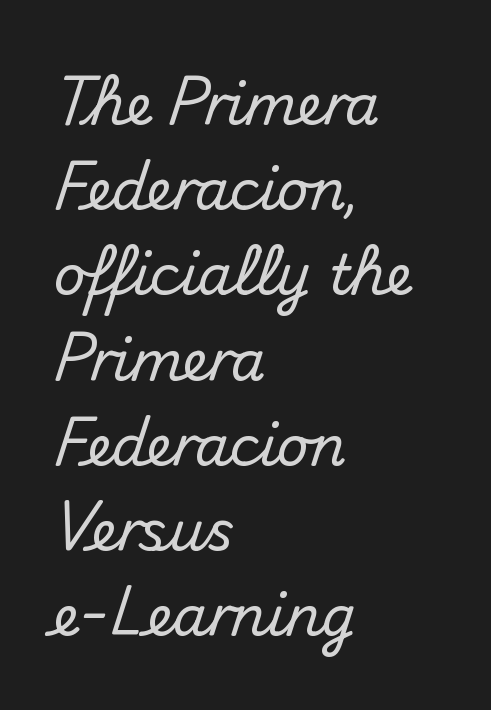
The image shows 55 px sans-serif type; set left-aligned, normal line spacing (1.55x), normal letter spacing, not underlined; medium stroke contrast and a small x-height.
